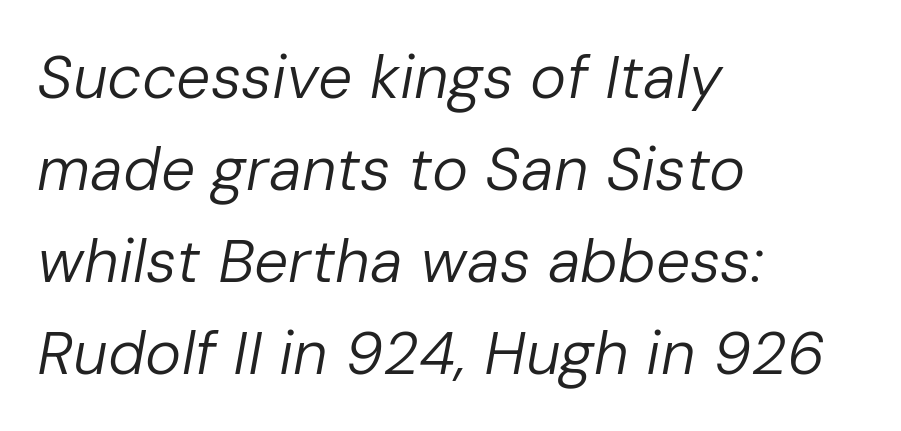
The image shows 61 px regular-weight type, italic (leaning right); set left-aligned, normal line spacing (1.51x), normal letter spacing, not underlined; low stroke contrast and a medium x-height.
